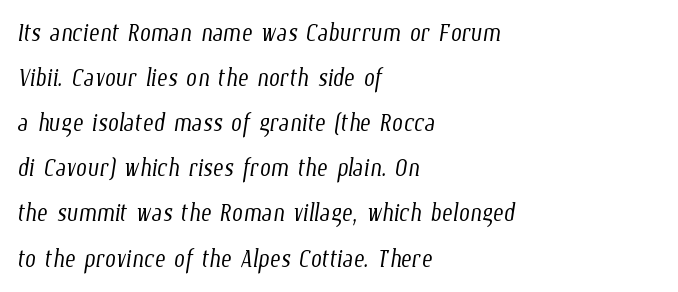
Q: Is the text bold? A: No.
Q: Is the text underlined? A: No.
Q: How is the paragraph aligned? A: Left-aligned.
Q: Is the spacing between letters normal or unusually wide? A: Normal.
Q: Is the spacing between lines tight, normal or loose? A: Normal.
Q: Width (condensed, normal, or wide)? A: Condensed.
Q: Stroke contrast? A: Low.
Q: x-height? A: Medium.
Q: Monospaced? A: No.
